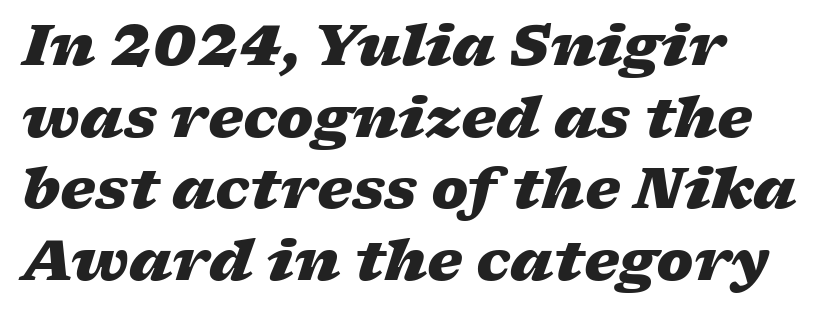
The image shows 56 px heavy, wide type, italic (leaning right); set left-aligned, normal line spacing (1.28x), normal letter spacing, not underlined; low stroke contrast and a medium x-height.
